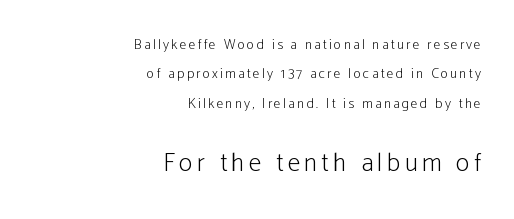
The image shows 26 px text type, upright; set right-aligned, loose line spacing (2.09x), not underlined; the second (bottom) block is 1.86x larger.
